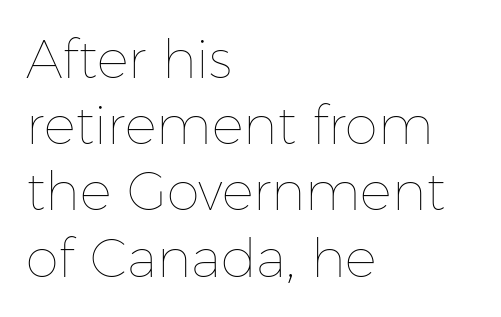
{"italic": "no", "bold": "no", "weight": "thin", "width": "normal", "stroke_contrast": "low", "x_height": "medium", "monospaced": "no", "underline": "no", "align": "left", "line_spacing": "normal", "line_spacing_ratio": 1.25, "letter_spacing": "normal", "letter_spacing_em": 0.0, "glyph_px": 53}
